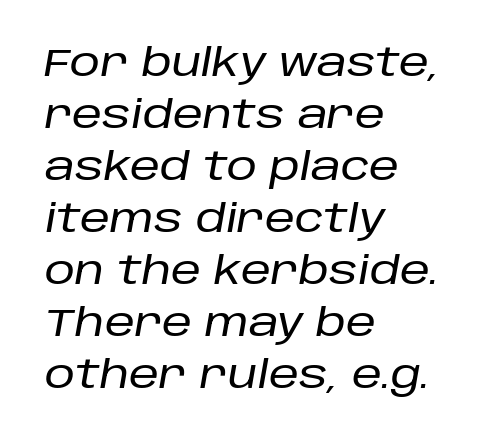
These lines are set flush left with a ragged right edge. Italic? Definitely — the glyphs are oblique. Interline gaps are of average width in this sample. Only glyphs here, with clear space below each row. Looks like regular typesetting: each glyph gets only the width it needs.
